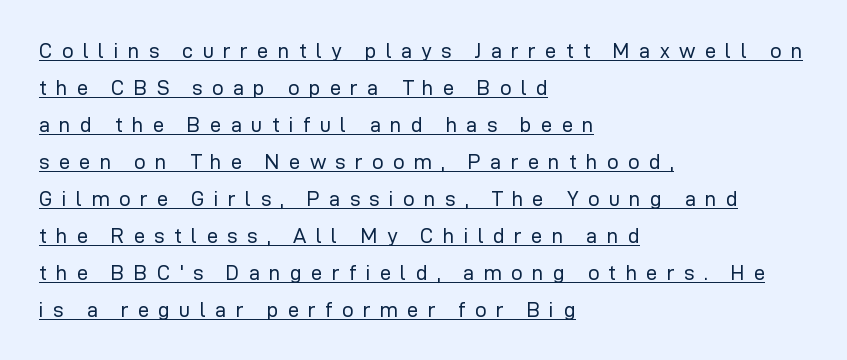
Q: Is the text bold? A: No.
Q: Is the text italic (slanted)? A: No, it is upright.
Q: Is the text underlined? A: Yes.
Q: How is the paragraph aligned? A: Left-aligned.
Q: Is the spacing between letters normal or unusually wide? A: Unusually wide.
